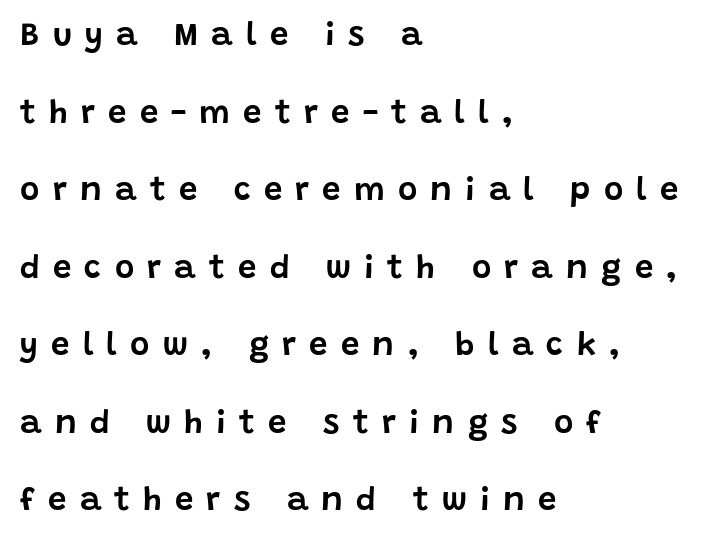
{"serif": "no", "italic": "no", "width": "normal", "stroke_contrast": "low", "x_height": "large", "monospaced": "no", "underline": "no", "align": "left", "line_spacing": "loose", "line_spacing_ratio": 2.35, "letter_spacing": "wide", "letter_spacing_em": 0.4, "glyph_px": 33}
